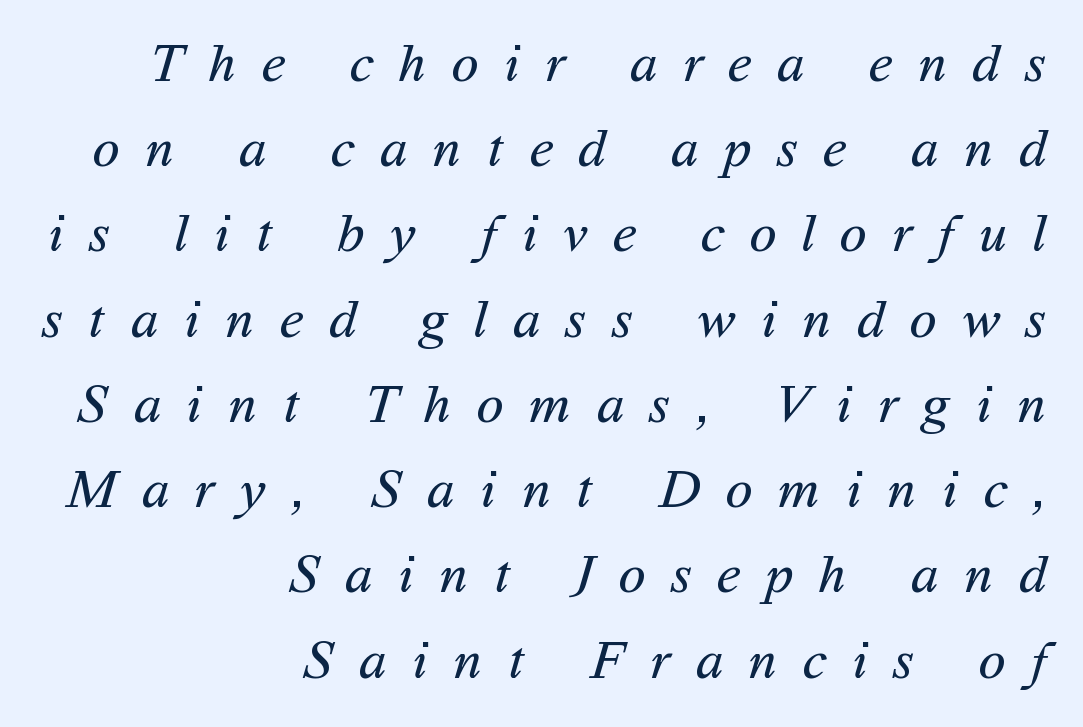
The strokes carry an ordinary text weight at most. Rows of type keep a routine distance in the vertical direction. No word sits above an underline. The paragraph shown leans on its right margin.
